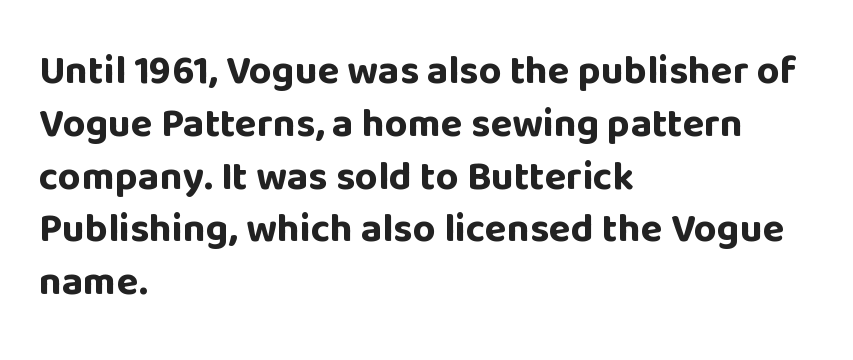
The image shows 40 px bold sans-serif type, upright; set left-aligned, normal line spacing (1.32x), normal letter spacing, not underlined; low stroke contrast and a large x-height.
